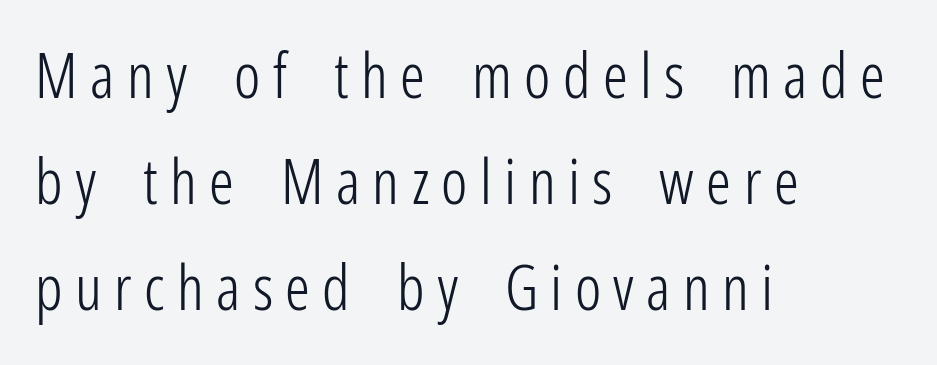
The image shows 62 px light, condensed sans-serif type, upright; set left-aligned, line spacing 1.71x, unusually wide letter spacing (+0.2 em), not underlined; low stroke contrast and a medium x-height.
